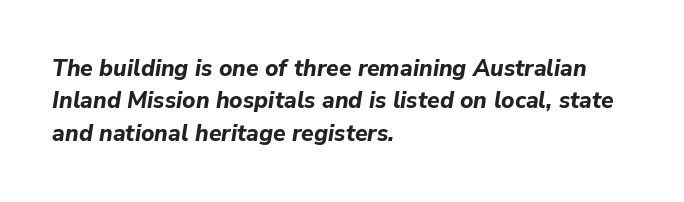
Q: Is the text bold? A: Yes.
Q: Is the text italic (slanted)? A: Yes, it leans right by about 9 degrees.
Q: Is the text underlined? A: No.
Q: How is the paragraph aligned? A: Left-aligned.
Q: Is the spacing between letters normal or unusually wide? A: Normal.
Q: Is the spacing between lines tight, normal or loose? A: Normal.
